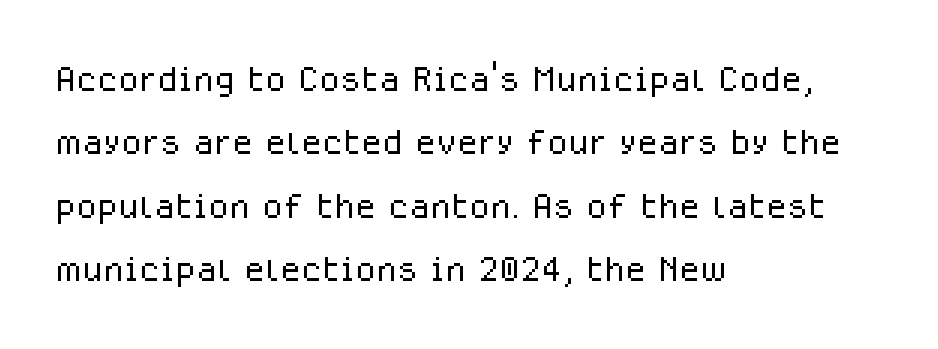
Q: Is the text bold? A: No.
Q: Is the text italic (slanted)? A: No, it is upright.
Q: Is the typeface a serif or a sans-serif typeface? A: Sans-serif.
Q: Is the text underlined? A: No.
Q: How is the paragraph aligned? A: Left-aligned.
Q: Is the spacing between letters normal or unusually wide? A: Normal.
Q: Is the spacing between lines tight, normal or loose? A: Normal.
Q: Width (condensed, normal, or wide)? A: Normal.
Q: Stroke contrast? A: Low.
Q: x-height? A: Medium.
Q: Monospaced? A: No.
